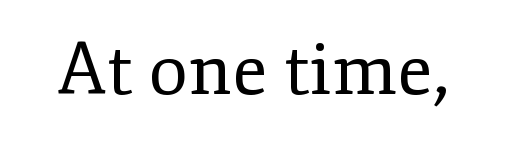
The zone under the glyphs is completely vacant. Weight: regular or lighter. This is the regular roman posture of the typeface. These lines are rendered in a variable-pitch font. You could call the tracking neutral — neither tight nor loose.
